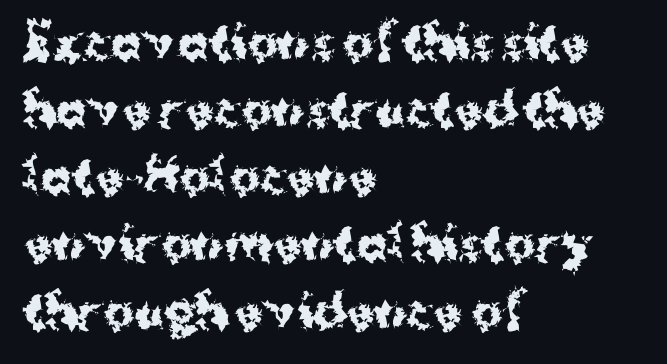
{"serif": "no", "italic": "no", "bold": "yes", "weight": "bold", "width": "normal", "stroke_contrast": "medium", "x_height": "medium", "monospaced": "no", "underline": "no", "align": "left", "line_spacing": "normal", "line_spacing_ratio": 1.46, "letter_spacing": "normal", "letter_spacing_em": 0.0, "glyph_px": 46}
